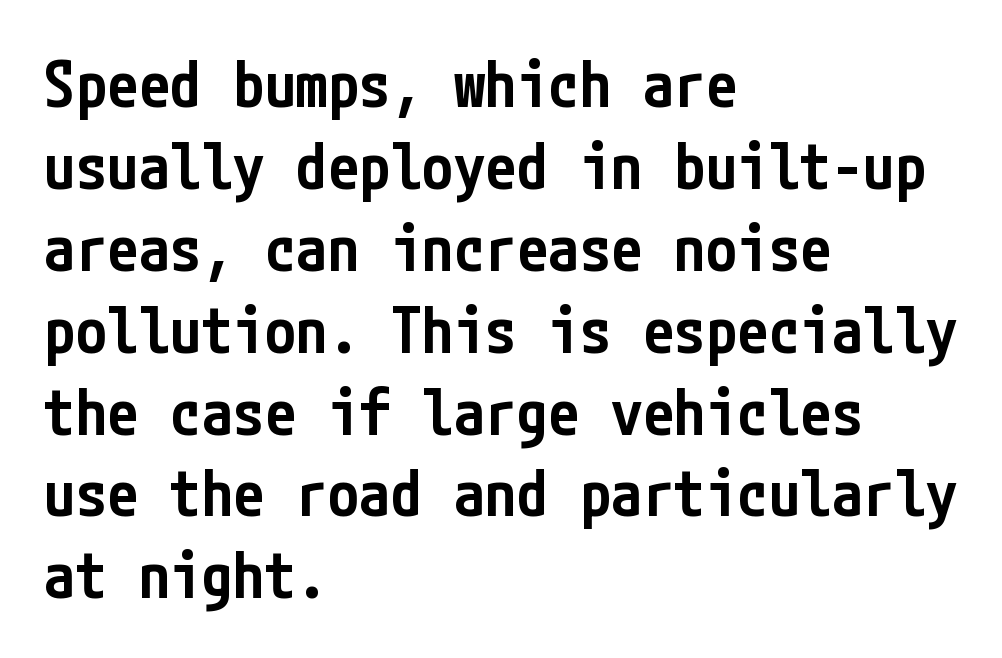
Honestly, there is no underline to notice here at all. A typesetter would label this face a sans. This sample is left-justified, so line endings fall wherever the words run out. This is the regular roman posture of the typeface. Regular leading.
